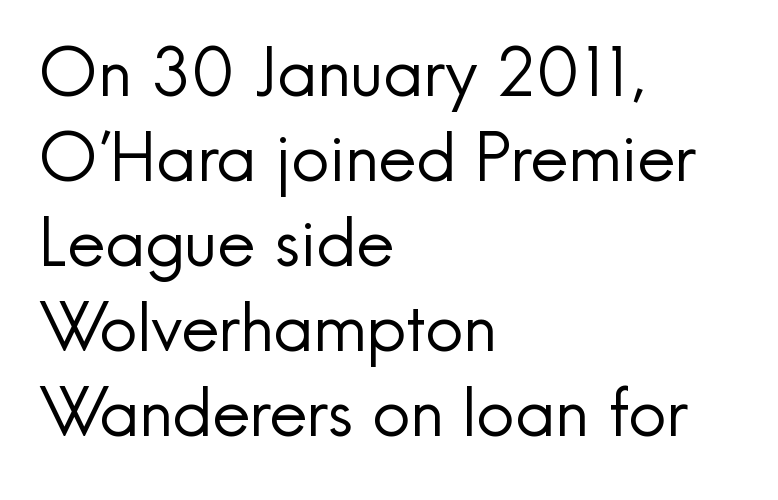
{"serif": "no", "italic": "no", "bold": "no", "weight": "regular", "width": "normal", "x_height": "small", "monospaced": "no", "underline": "no", "align": "left", "line_spacing": "normal", "line_spacing_ratio": 1.27, "letter_spacing": "normal", "letter_spacing_em": 0.0, "glyph_px": 67}
